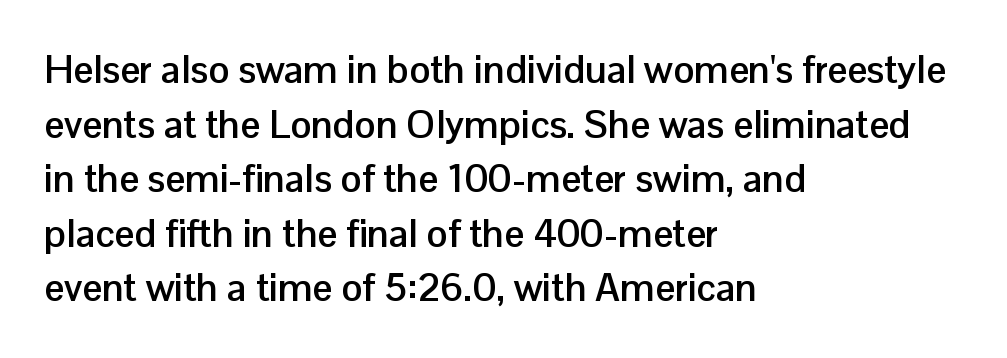
Unmarked baselines from the first word to the last. Does the type have serifs? No, each stem ends abruptly. This sample has the flowing, uneven cadence of proportional lettering. Students, this is bold: see how much ink each stroke carries. Every stem runs plumb, perpendicular to the baseline.
